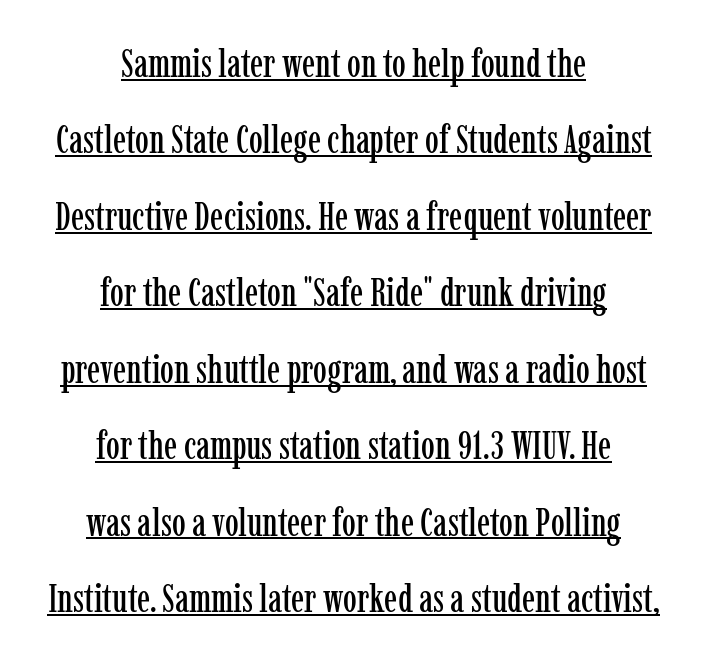
The image shows 39 px condensed serif type, upright; set centered, loose line spacing (1.96x), normal letter spacing, underlined; low stroke contrast and a medium x-height.
